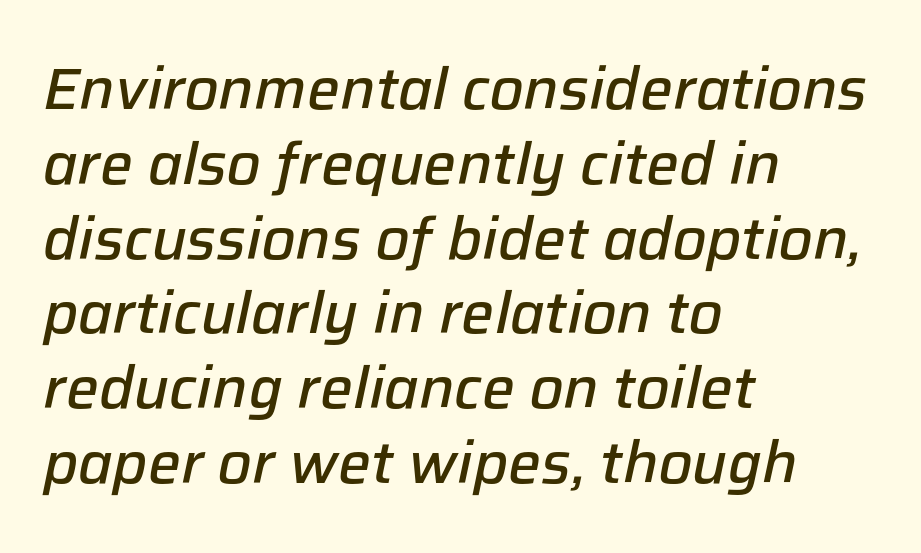
{"italic": "yes", "lean": "right", "slant_degrees": 12, "bold": "semi", "weight": "semibold", "width": "normal", "stroke_contrast": "low", "x_height": "medium", "monospaced": "no", "underline": "no", "align": "left", "line_spacing": "normal", "line_spacing_ratio": 1.29, "letter_spacing": "normal", "letter_spacing_em": 0.0, "glyph_px": 58}
